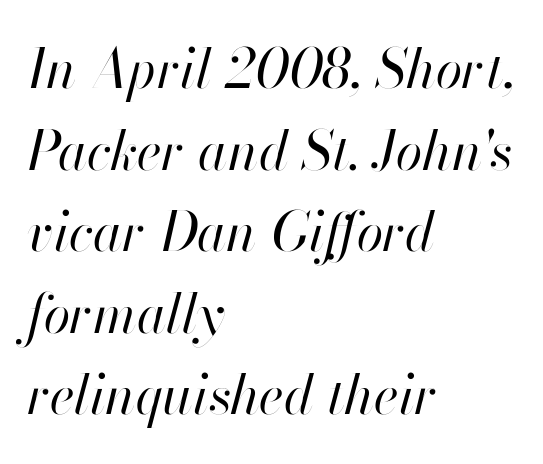
The image shows 54 px regular-weight type, italic (leaning right); set left-aligned, normal line spacing (1.51x), normal letter spacing, not underlined; high stroke contrast and a small x-height.
